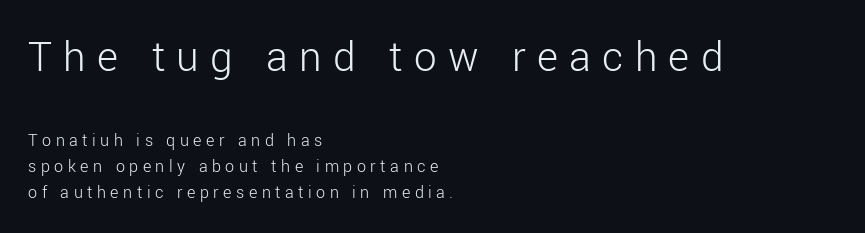
Q: Is the text bold? A: No.
Q: Is the text italic (slanted)? A: No, it is upright.
Q: Is the typeface a serif or a sans-serif typeface? A: Sans-serif.
Q: Is the text underlined? A: No.
Q: How is the paragraph aligned? A: Left-aligned.
Q: Is the spacing between letters normal or unusually wide? A: Unusually wide.
Q: Is the spacing between lines tight, normal or loose? A: Normal.
Q: Which block of text is set in a larger size, the first (top) or the second (bottom)? A: The first (top) one.
Q: Width (condensed, normal, or wide)? A: Normal.
Q: Stroke contrast? A: Low.
Q: x-height? A: Medium.
Q: Monospaced? A: No.
